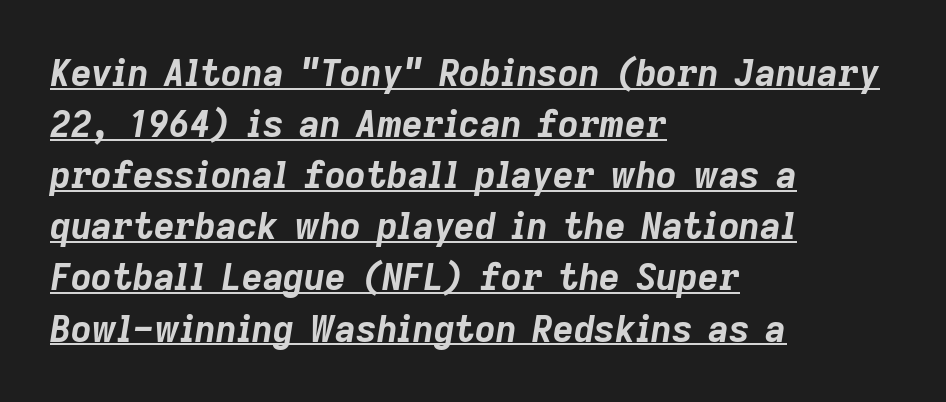
When letters slant like this, we call the style italic. The leading is moderate, giving the passage an even texture. The rendering anchors every line to the left-hand side. Strong, thick strokes mark this as bold type.
